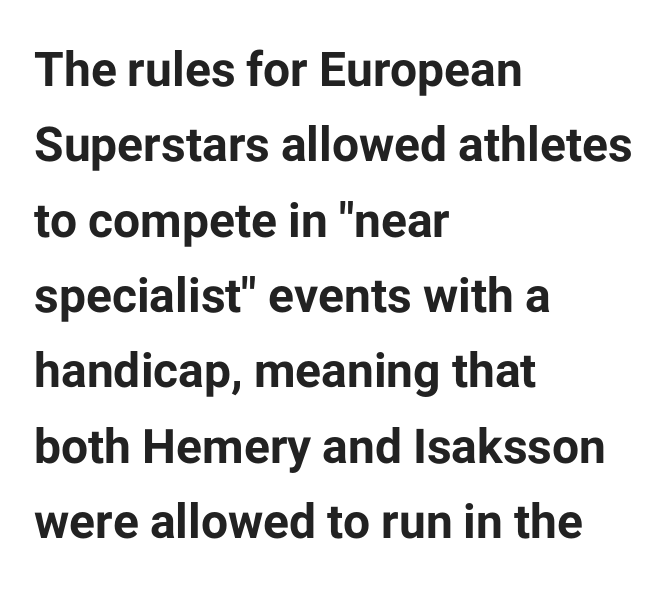
The image shows 48 px bold sans-serif type, upright; set left-aligned, normal line spacing (1.57x), normal letter spacing, not underlined; low stroke contrast and a medium x-height.
